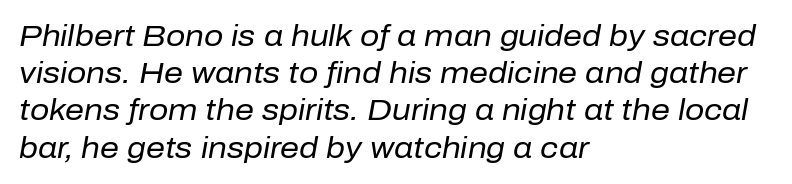
{"italic": "yes", "lean": "right", "slant_degrees": 10, "bold": "no", "weight": "regular", "width": "normal", "stroke_contrast": "low", "x_height": "medium", "monospaced": "no", "underline": "no", "align": "left", "line_spacing_ratio": 1.24, "letter_spacing": "normal", "letter_spacing_em": 0.0, "glyph_px": 30}
